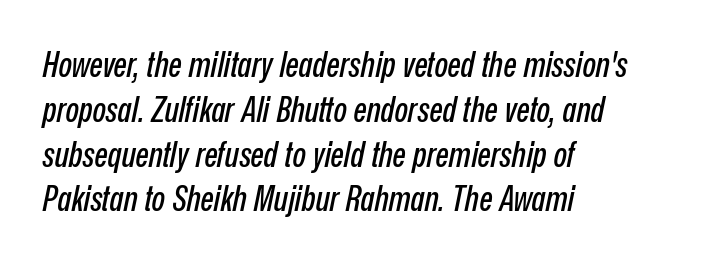
The image shows 35 px condensed type, italic (leaning right); set left-aligned, normal line spacing (1.28x), normal letter spacing, not underlined; low stroke contrast and a medium x-height.
